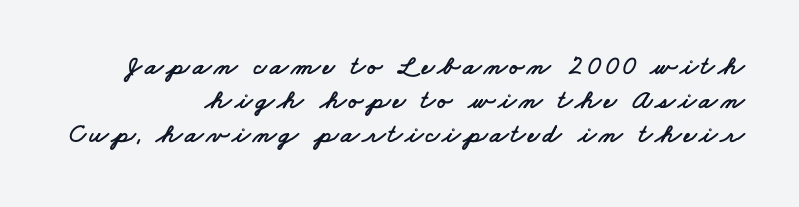
Q: Is the text underlined? A: No.
Q: How is the paragraph aligned? A: Right-aligned.
Q: Is the spacing between lines tight, normal or loose? A: Normal.
